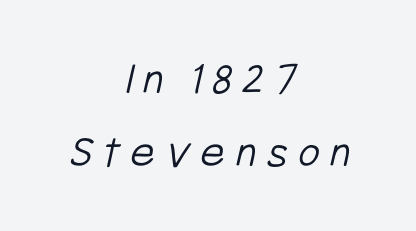
{"serif": "no", "bold": "no", "weight": "light", "width": "condensed", "stroke_contrast": "low", "x_height": "medium", "monospaced": "no", "underline": "no", "align": "center", "line_spacing": "normal", "line_spacing_ratio": 1.55, "letter_spacing": "wide", "letter_spacing_em": 0.22, "glyph_px": 47}
